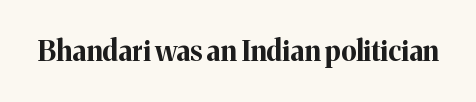
Q: Is the text bold? A: Yes.
Q: Is the text italic (slanted)? A: No, it is upright.
Q: Is the typeface a serif or a sans-serif typeface? A: Serif.
Q: Is the text underlined? A: No.
Q: Is the spacing between letters normal or unusually wide? A: Normal.
Q: Width (condensed, normal, or wide)? A: Normal.
Q: Stroke contrast? A: Medium.
Q: x-height? A: Medium.
Q: Monospaced? A: No.
